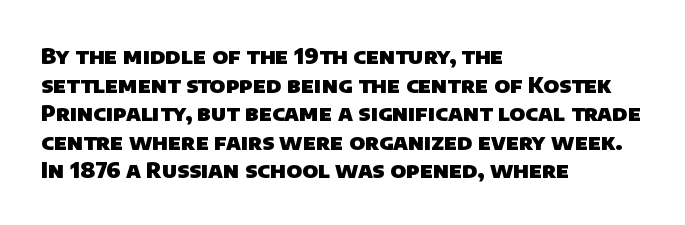
The image shows 22 px bold type; set left-aligned, normal line spacing (1.3x), normal letter spacing, not underlined.
